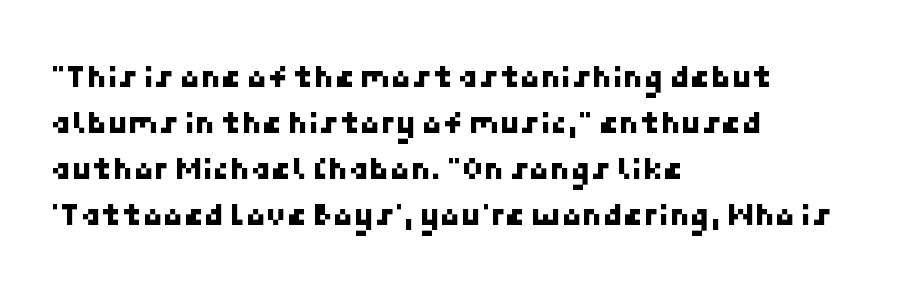
Nothing sits at the stroke ends, so this counts as sans-serif. Letter spacing: default. The rendering anchors every line to the left-hand side. Only glyphs here, with clear space below each row.
